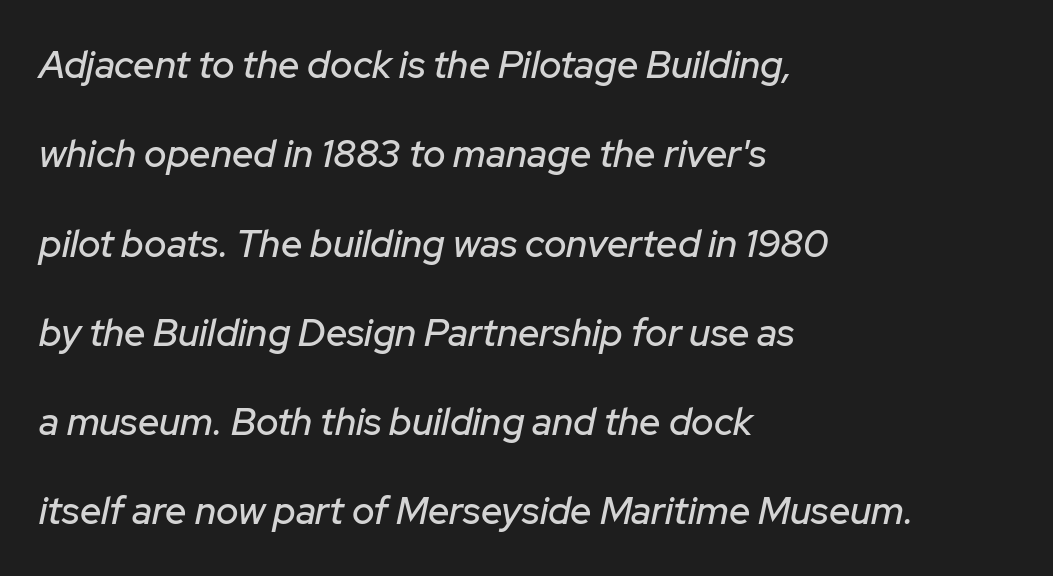
The image shows 38 px text type, italic (leaning right); set left-aligned, loose line spacing (2.35x), normal letter spacing, not underlined; low stroke contrast and a medium x-height.
